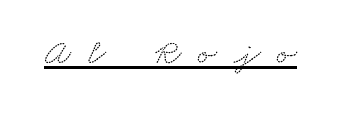
A baseline rule has been typeset under these characters. The horizontal fit of the characters is loose and conspicuously gappy. Character widths vary here, with narrow letters taking less room than wide ones.
